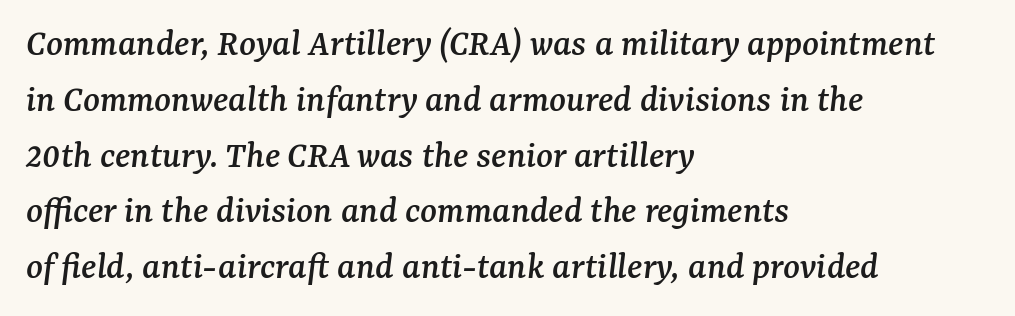
{"serif": "yes", "italic": "yes", "lean": "right", "slant_degrees": 7, "width": "normal", "stroke_contrast": "medium", "x_height": "medium", "monospaced": "no", "underline": "no", "align": "left", "line_spacing": "normal", "line_spacing_ratio": 1.43, "letter_spacing": "normal", "letter_spacing_em": 0.0, "glyph_px": 39}
